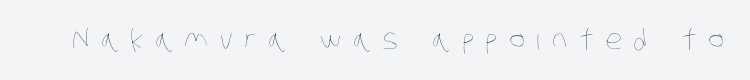
The image shows 27 px text type; set unusually wide letter spacing (+0.43 em), not underlined.
